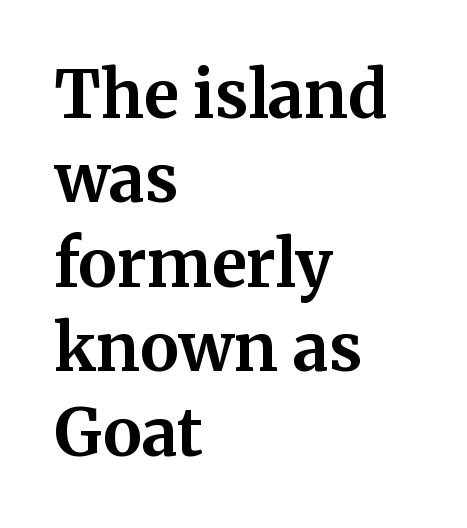
{"serif": "yes", "italic": "no", "bold": "yes", "weight": "bold", "width": "normal", "stroke_contrast": "medium", "x_height": "medium", "monospaced": "no", "underline": "no", "align": "left", "line_spacing": "normal", "line_spacing_ratio": 1.3, "letter_spacing": "normal", "letter_spacing_em": 0.0, "glyph_px": 65}
